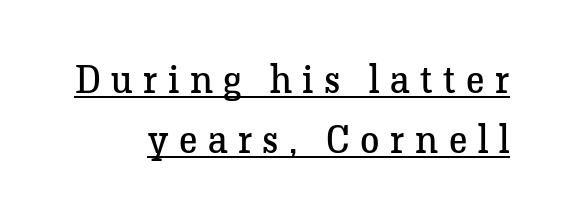
The image shows 39 px regular-weight serif type, upright; set right-aligned, normal line spacing (1.53x), unusually wide letter spacing (+0.27 em), underlined; low stroke contrast and a medium x-height.
